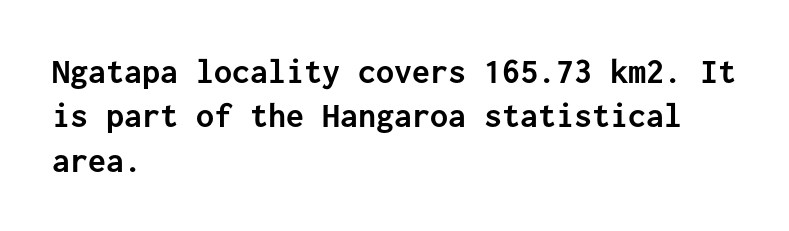
Q: Is the text bold? A: Yes.
Q: Is the text italic (slanted)? A: No, it is upright.
Q: Is the typeface a serif or a sans-serif typeface? A: Sans-serif.
Q: Is the text underlined? A: No.
Q: How is the paragraph aligned? A: Left-aligned.
Q: Is the spacing between letters normal or unusually wide? A: Normal.
Q: Width (condensed, normal, or wide)? A: Normal.
Q: Stroke contrast? A: Low.
Q: x-height? A: Medium.
Q: Monospaced? A: Yes.
